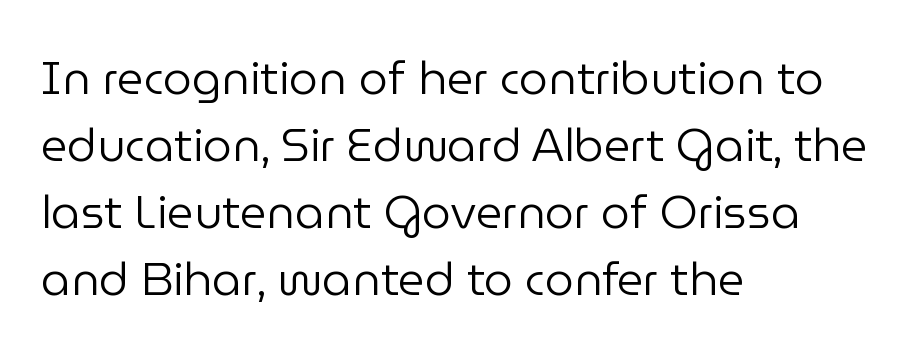
In terms of letterspacing, this is plain default setting. The rendering uses natural spacing where letterforms have individual widths. Summary of weight: not heavy and not bold. Each letter's strokes conclude bluntly, with no projecting serifs.
